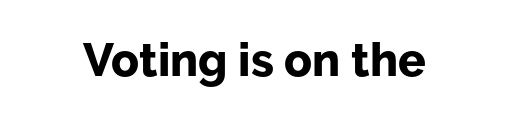
The image shows 46 px bold sans-serif type, upright; set normal letter spacing, not underlined; low stroke contrast and a medium x-height.
